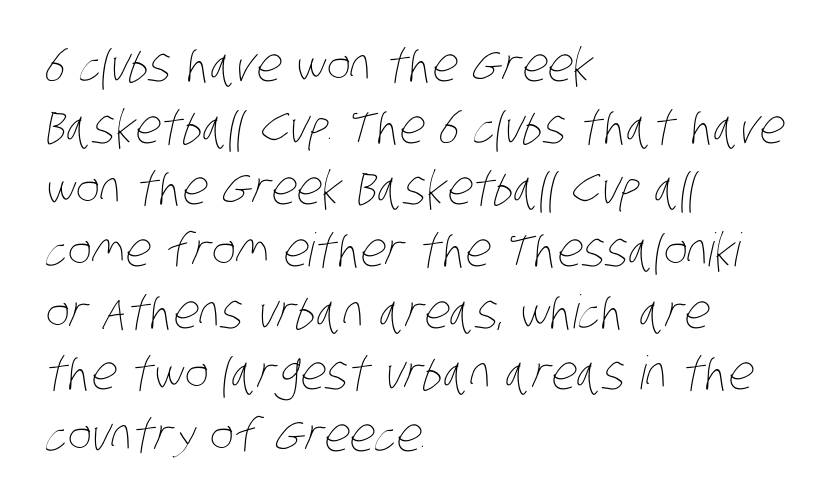
Q: Is the text bold? A: No.
Q: Is the text underlined? A: No.
Q: How is the paragraph aligned? A: Left-aligned.
Q: Is the spacing between letters normal or unusually wide? A: Normal.
Q: Is the spacing between lines tight, normal or loose? A: Normal.
Q: Width (condensed, normal, or wide)? A: Condensed.
Q: Stroke contrast? A: Low.
Q: x-height? A: Large.
Q: Monospaced? A: No.
